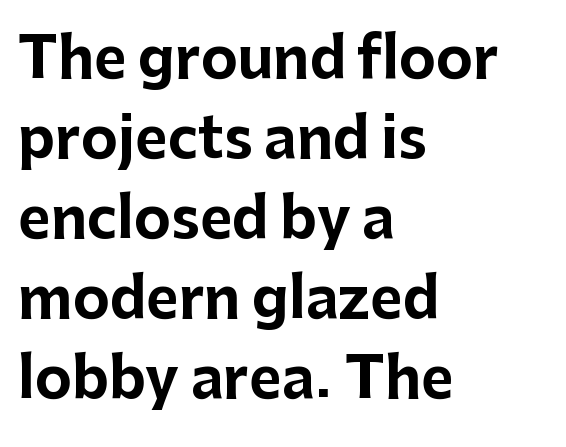
Q: Is the text bold? A: Yes.
Q: Is the text italic (slanted)? A: No, it is upright.
Q: Is the typeface a serif or a sans-serif typeface? A: Sans-serif.
Q: Is the text underlined? A: No.
Q: How is the paragraph aligned? A: Left-aligned.
Q: Is the spacing between letters normal or unusually wide? A: Normal.
Q: Is the spacing between lines tight, normal or loose? A: Normal.
Q: Width (condensed, normal, or wide)? A: Normal.
Q: Stroke contrast? A: Low.
Q: x-height? A: Medium.
Q: Monospaced? A: No.
